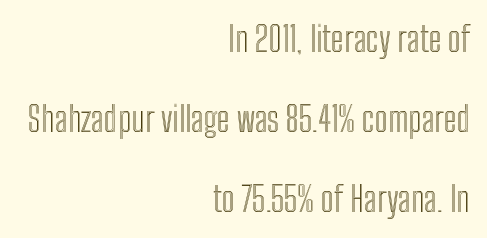
Italic? Not at all — the glyphs are vertical. How would I describe the line gaps? Wide and relaxed. Just letters on the line, the space beneath them empty. The passage shown is typed in a proportional face where columns would drift.
